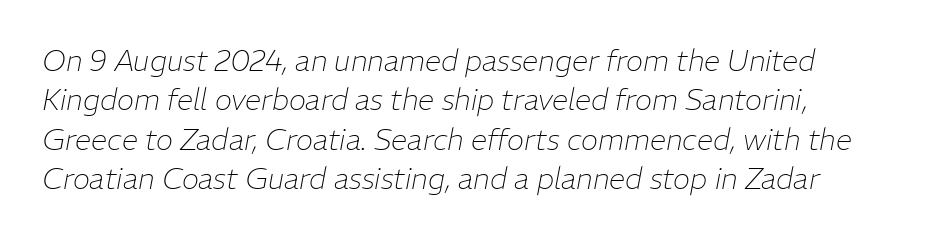
Leading: standard. Quick note: underline off. Each letter keeps its own natural width here, so spacing adapts to shape. Observe the lean: these are italic letterforms.
